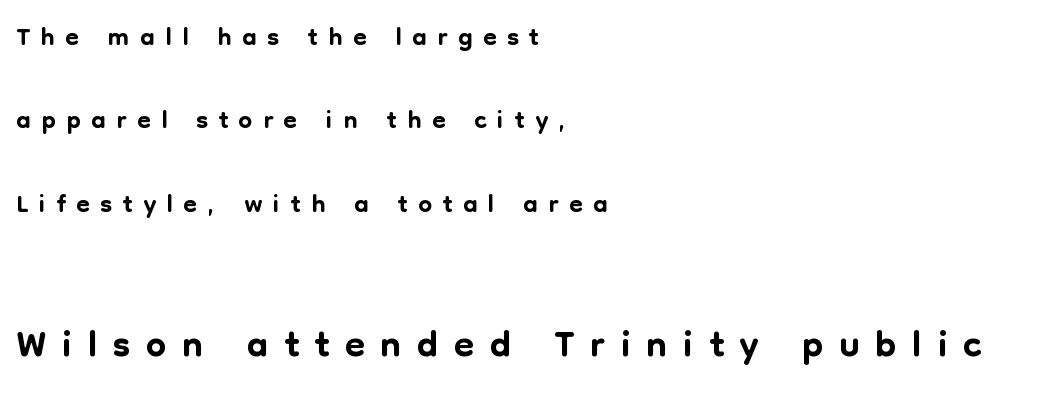
Q: Is the text italic (slanted)? A: No, it is upright.
Q: Is the typeface a serif or a sans-serif typeface? A: Sans-serif.
Q: Is the text underlined? A: No.
Q: How is the paragraph aligned? A: Left-aligned.
Q: Is the spacing between letters normal or unusually wide? A: Unusually wide.
Q: Is the spacing between lines tight, normal or loose? A: Loose.
Q: Which block of text is set in a larger size, the first (top) or the second (bottom)? A: The second (bottom) one.
Q: Width (condensed, normal, or wide)? A: Normal.
Q: Stroke contrast? A: Low.
Q: x-height? A: Medium.
Q: Monospaced? A: No.
